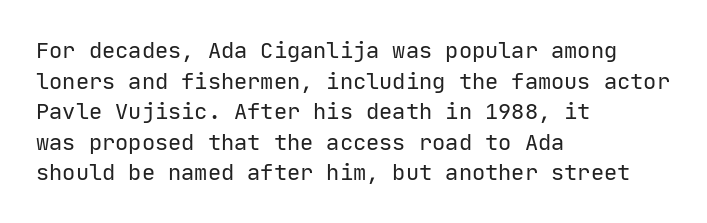
Here the glyphs are tracked normally, forming tight word shapes. This sample keeps an unexceptional amount of space between lines. Every character sits straight up, as roman type does. Each stroke keeps to a modest, everyday thickness or less. This rendering uses left alignment, leaving the right contour irregular. Descenders are the only things crossing below the line.
